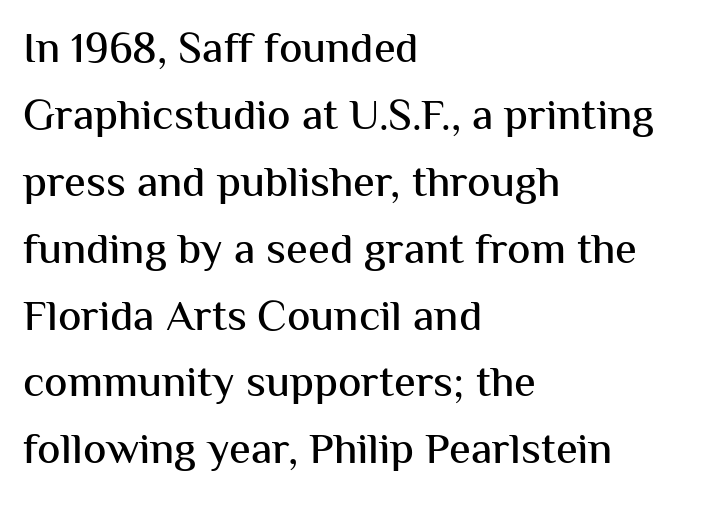
Here the designer chose a conventional face with non-uniform glyph widths. The typography opts for an upright posture over an oblique one. The paragraph has a hard left edge and a soft right edge. Look at the bottom of the vertical strokes: they stop flat, with no serifs.
